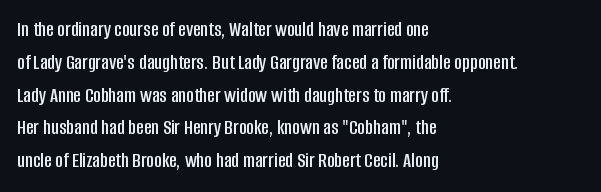
The image shows 21 px text type, upright; set left-aligned, normal line spacing (1.56x), normal letter spacing, not underlined.
